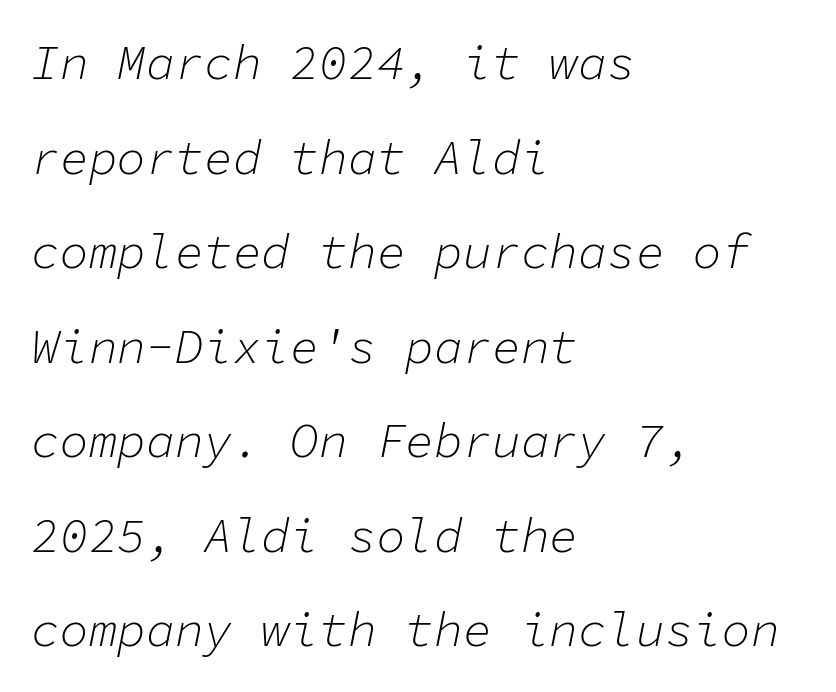
Q: Is the text bold? A: No.
Q: Is the text italic (slanted)? A: Yes, it leans right by about 11 degrees.
Q: Is the text underlined? A: No.
Q: How is the paragraph aligned? A: Left-aligned.
Q: Is the spacing between letters normal or unusually wide? A: Normal.
Q: Is the spacing between lines tight, normal or loose? A: Loose.
Q: Width (condensed, normal, or wide)? A: Normal.
Q: Stroke contrast? A: Low.
Q: x-height? A: Medium.
Q: Monospaced? A: Yes.
